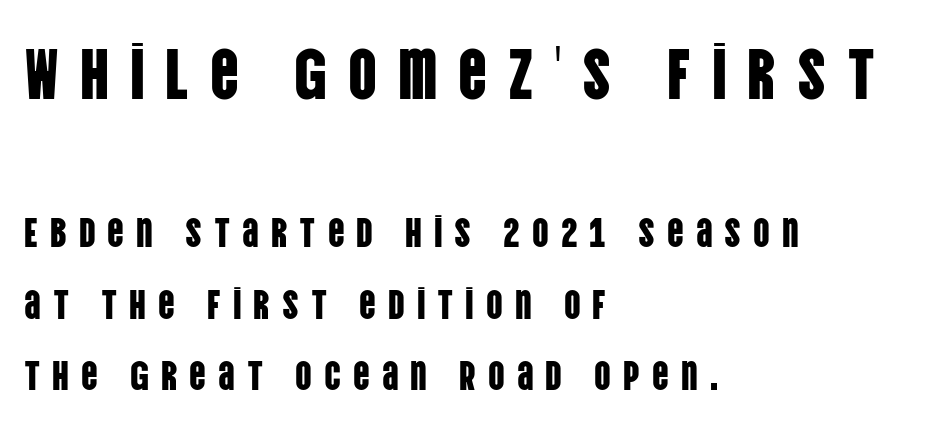
The image shows 71 px condensed sans-serif type, upright; set left-aligned, line spacing 1.74x, unusually wide letter spacing (+0.29 em), not underlined; the first (top) block is 1.73x larger; low stroke contrast and a large x-height.
